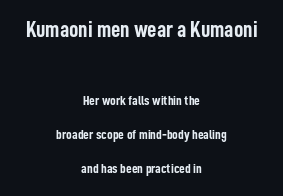
{"italic": "no", "bold": "yes", "underline": "no", "align": "center", "line_spacing": "loose", "line_spacing_ratio": 2.44, "letter_spacing": "normal", "letter_spacing_em": 0.0, "larger_block": "first", "size_ratio": 1.64, "glyph_px": 23}
